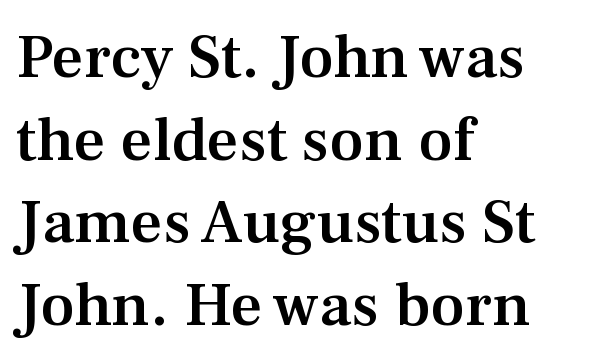
The image shows 63 px semibold serif type, upright; set left-aligned, normal line spacing (1.31x), normal letter spacing, not underlined; medium stroke contrast and a medium x-height.
